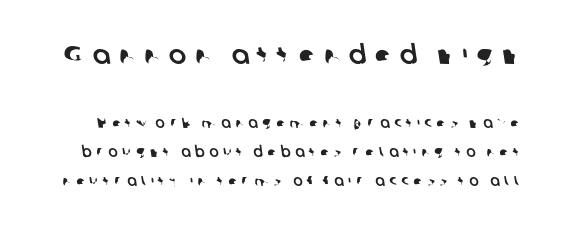
The image shows 26 px text type; set loose line spacing (2.06x), unusually wide letter spacing (+0.34 em), not underlined; the first (top) block is 1.86x larger.
